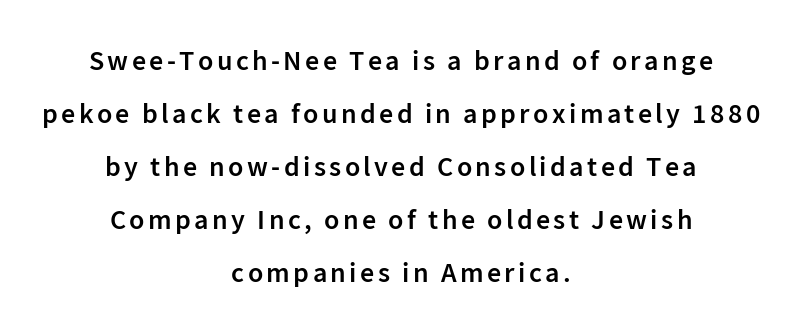
{"serif": "no", "italic": "no", "bold": "semi", "weight": "semibold", "width": "normal", "stroke_contrast": "low", "x_height": "medium", "monospaced": "no", "underline": "no", "align": "center", "line_spacing_ratio": 1.89, "glyph_px": 28}
